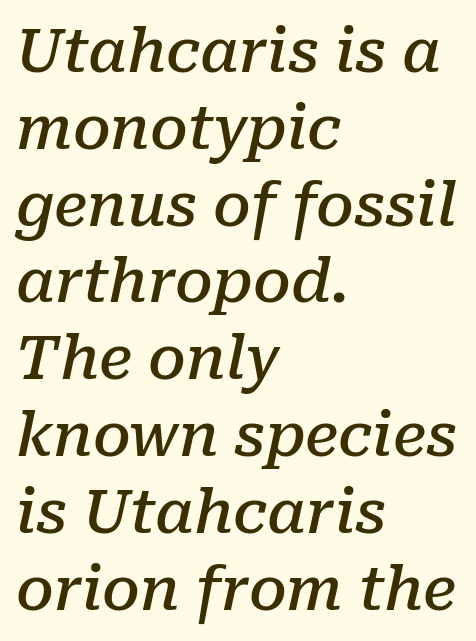
The image shows 60 px semibold serif type, italic (leaning right); set left-aligned, normal line spacing (1.28x), normal letter spacing, not underlined; low stroke contrast and a medium x-height.
